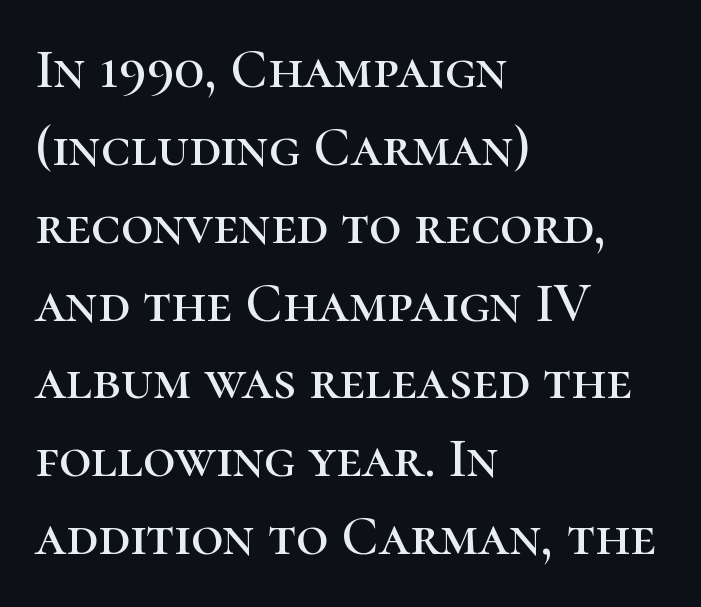
The image shows 56 px serif type, upright; set left-aligned, normal line spacing (1.39x), normal letter spacing, not underlined; high stroke contrast and a medium x-height.
